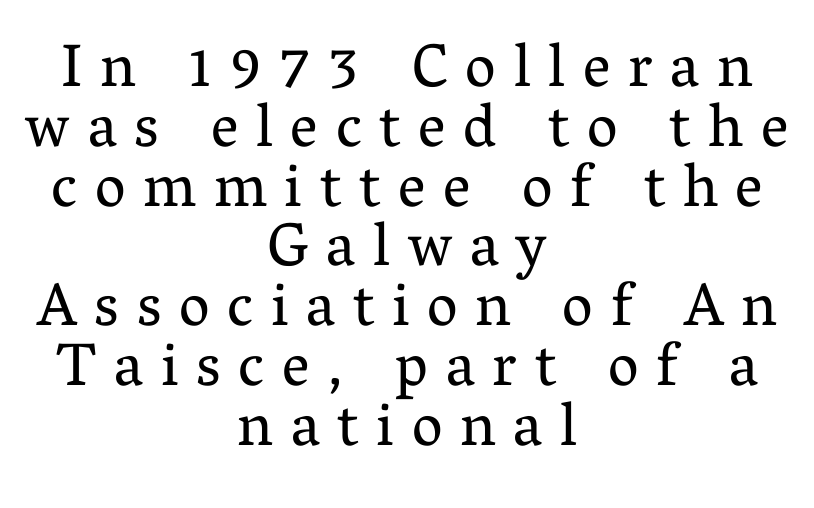
The gap between lines stays unmarked. You could not count columns in this text — the font is proportionally spaced. Posture: straight, roman, zero tilt. Short and long lines alike share a common midpoint. Summary of vertical rhythm: compact, with narrow interline spacing.
